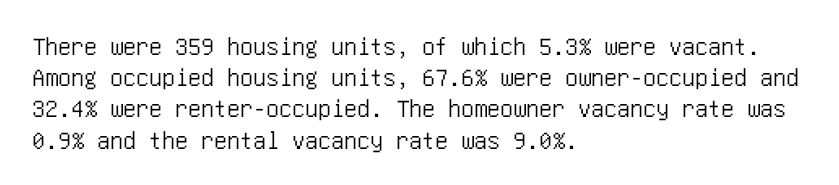
Q: Is the text italic (slanted)? A: No, it is upright.
Q: Is the text underlined? A: No.
Q: How is the paragraph aligned? A: Left-aligned.
Q: Is the spacing between letters normal or unusually wide? A: Normal.
